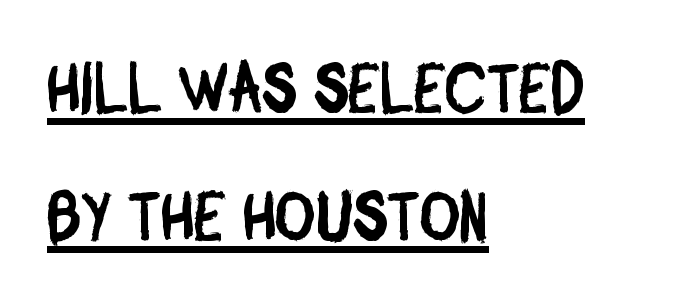
Q: Is the typeface a serif or a sans-serif typeface? A: Sans-serif.
Q: Is the text underlined? A: Yes.
Q: How is the paragraph aligned? A: Left-aligned.
Q: Is the spacing between letters normal or unusually wide? A: Normal.
Q: Width (condensed, normal, or wide)? A: Condensed.
Q: Stroke contrast? A: Low.
Q: x-height? A: Large.
Q: Monospaced? A: No.
